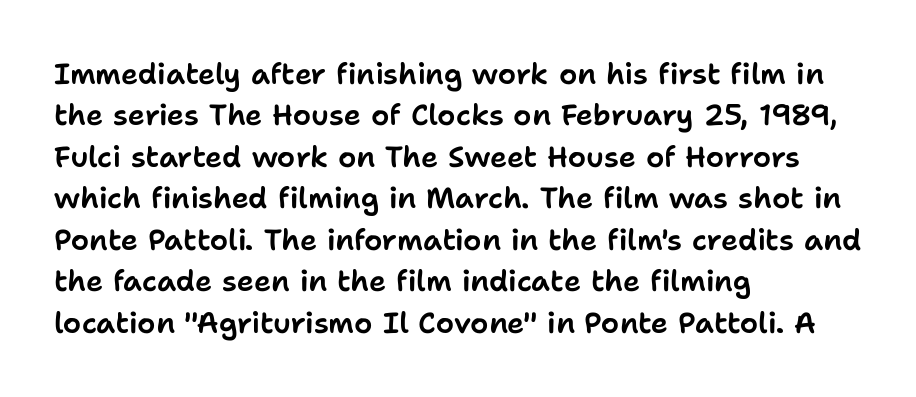
The image shows 29 px sans-serif type, upright; set left-aligned, normal line spacing (1.43x), normal letter spacing, not underlined; low stroke contrast and a medium x-height.
